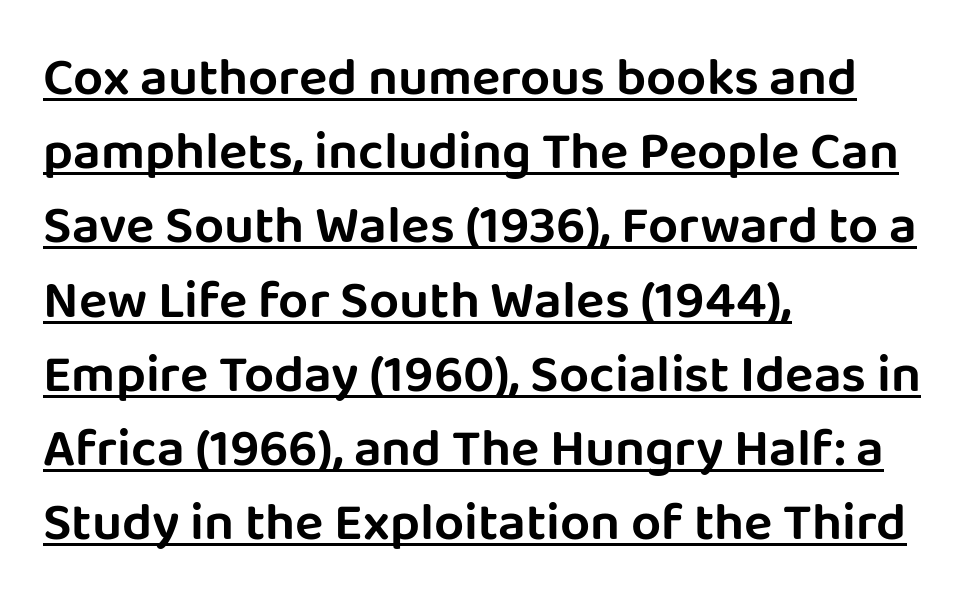
The image shows 53 px sans-serif type, upright; set left-aligned, normal line spacing (1.4x), normal letter spacing, underlined; low stroke contrast and a large x-height.
